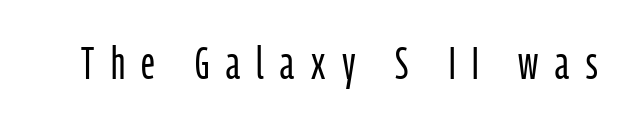
The image shows 46 px light, condensed sans-serif type, upright; set unusually wide letter spacing (+0.36 em), not underlined; low stroke contrast and a medium x-height.
